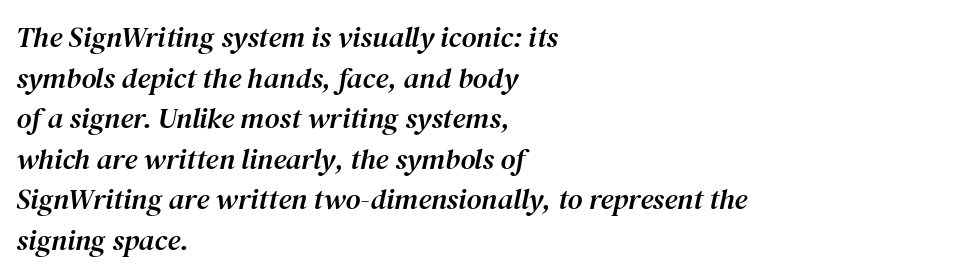
{"serif": "yes", "italic": "yes", "lean": "right", "slant_degrees": 12, "width": "normal", "stroke_contrast": "medium", "x_height": "medium", "monospaced": "no", "underline": "no", "align": "left", "line_spacing": "normal", "line_spacing_ratio": 1.4, "letter_spacing": "normal", "letter_spacing_em": 0.0, "glyph_px": 29}
